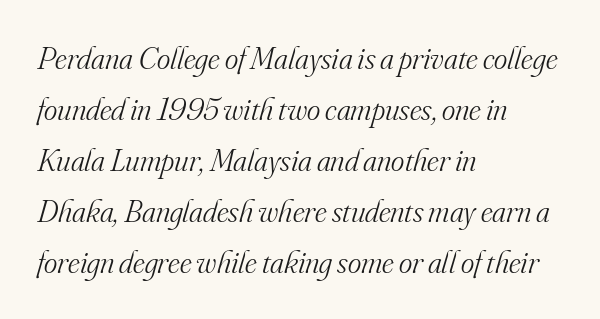
Q: Is the text bold? A: No.
Q: Is the text italic (slanted)? A: Yes, it leans right by about 16 degrees.
Q: Is the typeface a serif or a sans-serif typeface? A: Serif.
Q: Is the text underlined? A: No.
Q: How is the paragraph aligned? A: Left-aligned.
Q: Is the spacing between letters normal or unusually wide? A: Normal.
Q: Is the spacing between lines tight, normal or loose? A: Normal.
Q: Width (condensed, normal, or wide)? A: Normal.
Q: Stroke contrast? A: Medium.
Q: x-height? A: Small.
Q: Monospaced? A: No.
